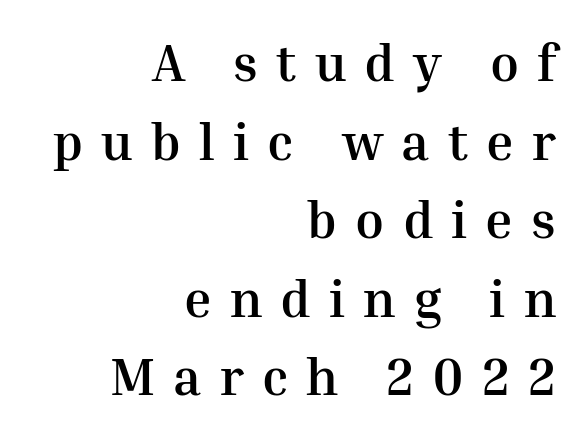
The image shows 52 px semibold serif type, upright; set right-aligned, normal line spacing (1.51x), unusually wide letter spacing (+0.35 em), not underlined; medium stroke contrast and a medium x-height.
